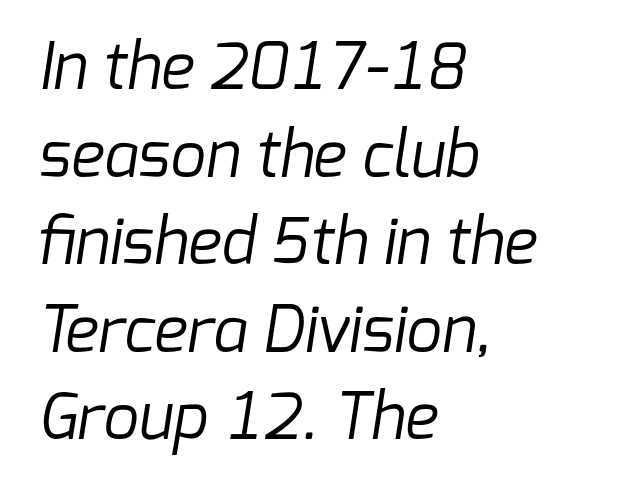
The passage shown is typed in a proportional face where columns would drift. The lines sit at an ordinary, default distance from one another. Inter-character spacing is left at the font's built-in metrics. Examine the stroke ends and you'll find no serifs. If you drew a ruler down the left edge, every line would touch it. The passage shown is not bold in any degree.
